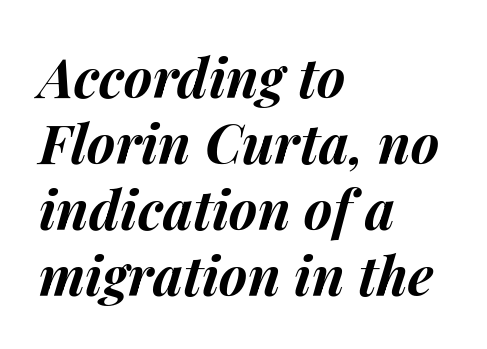
Q: Is the text bold? A: Yes.
Q: Is the text italic (slanted)? A: Yes, it leans right by about 14 degrees.
Q: Is the text underlined? A: No.
Q: How is the paragraph aligned? A: Left-aligned.
Q: Is the spacing between letters normal or unusually wide? A: Normal.
Q: Width (condensed, normal, or wide)? A: Normal.
Q: Stroke contrast? A: Medium.
Q: x-height? A: Medium.
Q: Monospaced? A: No.
